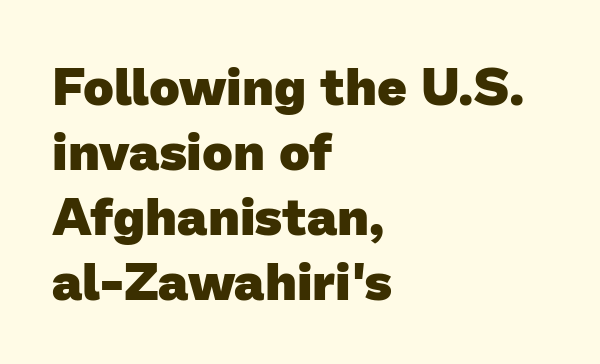
Q: Is the text bold? A: Yes.
Q: Is the typeface a serif or a sans-serif typeface? A: Sans-serif.
Q: Is the text underlined? A: No.
Q: How is the paragraph aligned? A: Left-aligned.
Q: Is the spacing between letters normal or unusually wide? A: Normal.
Q: Is the spacing between lines tight, normal or loose? A: Normal.
Q: Width (condensed, normal, or wide)? A: Normal.
Q: Stroke contrast? A: Low.
Q: x-height? A: Medium.
Q: Monospaced? A: No.
